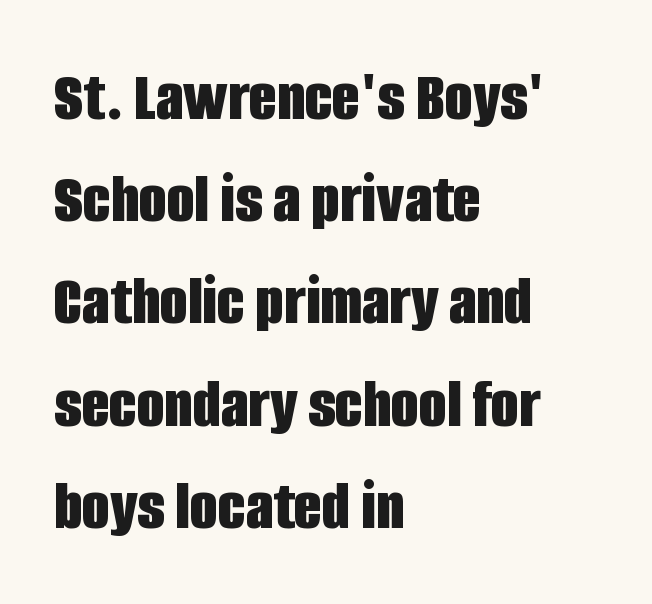
Q: Is the text bold? A: Yes.
Q: Is the text italic (slanted)? A: No, it is upright.
Q: Is the typeface a serif or a sans-serif typeface? A: Sans-serif.
Q: Is the text underlined? A: No.
Q: How is the paragraph aligned? A: Left-aligned.
Q: Is the spacing between letters normal or unusually wide? A: Normal.
Q: Is the spacing between lines tight, normal or loose? A: Normal.
Q: Width (condensed, normal, or wide)? A: Condensed.
Q: Stroke contrast? A: Low.
Q: x-height? A: Large.
Q: Monospaced? A: No.
